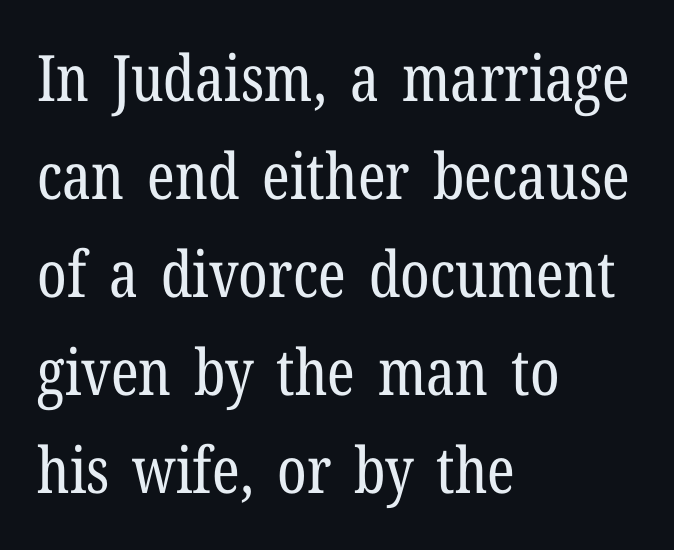
{"serif": "yes", "italic": "no", "bold": "no", "weight": "regular", "width": "condensed", "stroke_contrast": "low", "x_height": "medium", "monospaced": "no", "underline": "no", "align": "left", "line_spacing": "normal", "line_spacing_ratio": 1.53, "letter_spacing": "normal", "letter_spacing_em": 0.0, "glyph_px": 64}
